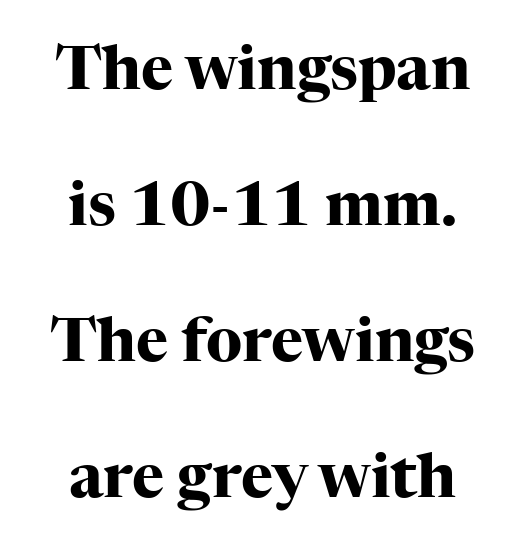
{"serif": "yes", "italic": "no", "bold": "yes", "weight": "heavy", "width": "normal", "stroke_contrast": "high", "x_height": "medium", "monospaced": "no", "underline": "no", "line_spacing": "loose", "line_spacing_ratio": 2.23, "letter_spacing": "normal", "letter_spacing_em": 0.0, "glyph_px": 61}
